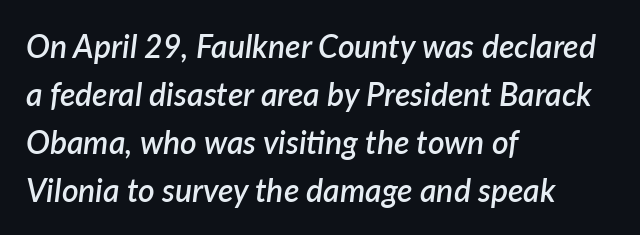
{"italic": "yes", "lean": "right", "slant_degrees": 7, "bold": "semi", "weight": "semibold", "width": "normal", "stroke_contrast": "low", "x_height": "medium", "monospaced": "no", "underline": "no", "align": "left", "line_spacing": "normal", "line_spacing_ratio": 1.5, "letter_spacing": "normal", "letter_spacing_em": 0.0, "glyph_px": 32}
